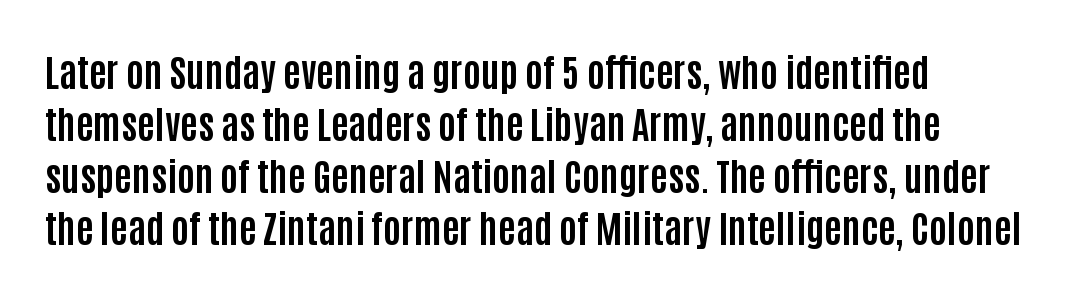
{"serif": "no", "italic": "no", "bold": "yes", "weight": "bold", "width": "condensed", "stroke_contrast": "low", "x_height": "large", "monospaced": "no", "underline": "no", "align": "left", "line_spacing": "normal", "line_spacing_ratio": 1.37, "letter_spacing": "normal", "letter_spacing_em": 0.0, "glyph_px": 38}
